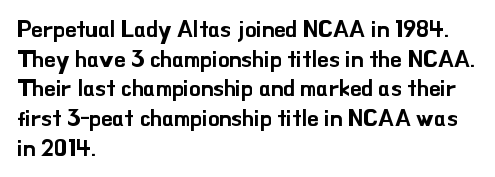
Q: Is the text italic (slanted)? A: No, it is upright.
Q: Is the text underlined? A: No.
Q: How is the paragraph aligned? A: Left-aligned.
Q: Is the spacing between letters normal or unusually wide? A: Normal.
Q: Is the spacing between lines tight, normal or loose? A: Normal.
